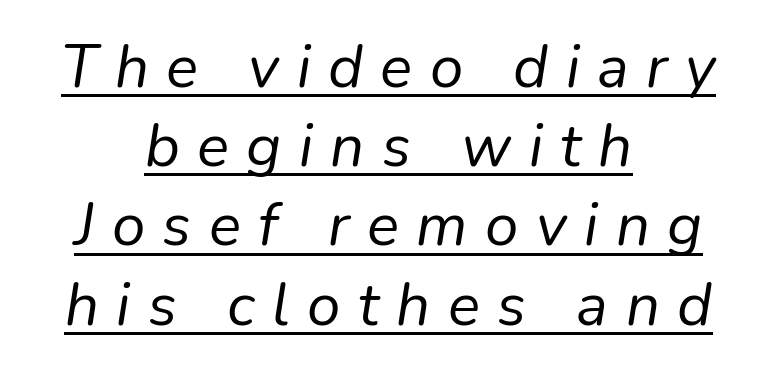
The image shows 60 px regular-weight type, italic (leaning right); set centered, normal line spacing (1.32x), unusually wide letter spacing (+0.29 em), underlined; low stroke contrast and a medium x-height.
